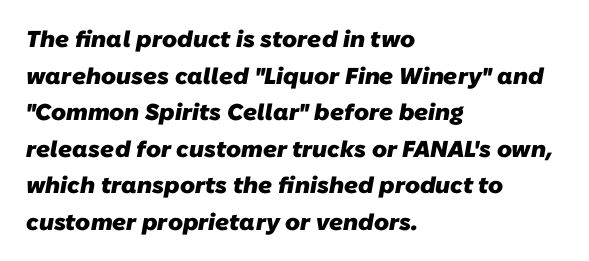
The image shows 23 px bold type; set left-aligned, normal line spacing (1.59x), normal letter spacing, not underlined.
